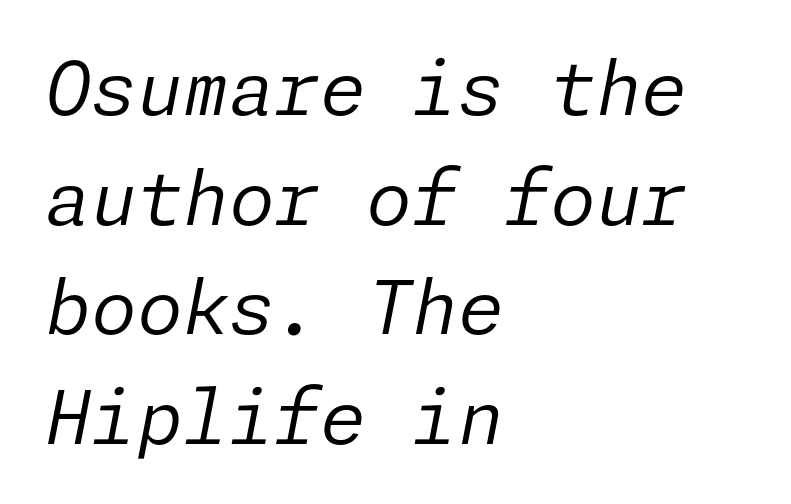
Q: Is the text bold? A: No.
Q: Is the text italic (slanted)? A: Yes, it leans right by about 11 degrees.
Q: Is the text underlined? A: No.
Q: How is the paragraph aligned? A: Left-aligned.
Q: Is the spacing between letters normal or unusually wide? A: Normal.
Q: Is the spacing between lines tight, normal or loose? A: Normal.
Q: Width (condensed, normal, or wide)? A: Normal.
Q: Stroke contrast? A: Low.
Q: x-height? A: Medium.
